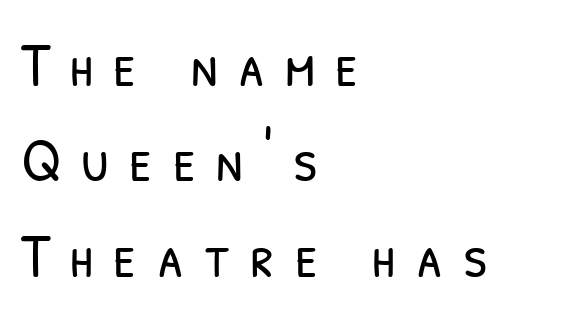
Words appear elongated and porous because spacing is wide. The glyphs in this specimen are sans serif. Whoever set this chose a conventional vertical rhythm. Each letter keeps its own natural width here, so spacing adapts to shape.
